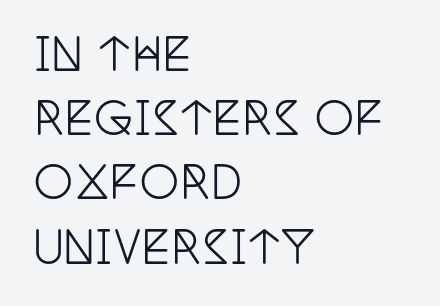
Q: Is the text italic (slanted)? A: No, it is upright.
Q: Is the typeface a serif or a sans-serif typeface? A: Serif.
Q: Is the text underlined? A: No.
Q: How is the paragraph aligned? A: Left-aligned.
Q: Is the spacing between letters normal or unusually wide? A: Normal.
Q: Is the spacing between lines tight, normal or loose? A: Normal.
Q: Width (condensed, normal, or wide)? A: Condensed.
Q: Stroke contrast? A: Low.
Q: x-height? A: Large.
Q: Monospaced? A: No.
